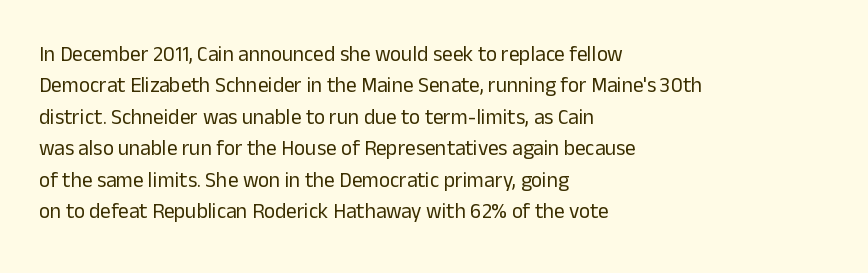
Q: Is the text bold? A: No.
Q: Is the text italic (slanted)? A: No, it is upright.
Q: Is the text underlined? A: No.
Q: How is the paragraph aligned? A: Left-aligned.
Q: Is the spacing between letters normal or unusually wide? A: Normal.
Q: Is the spacing between lines tight, normal or loose? A: Normal.
